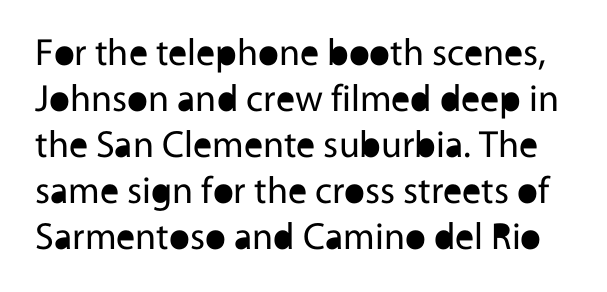
Q: Is the text bold? A: No.
Q: Is the text italic (slanted)? A: No, it is upright.
Q: Is the typeface a serif or a sans-serif typeface? A: Sans-serif.
Q: Is the text underlined? A: No.
Q: Is the spacing between letters normal or unusually wide? A: Normal.
Q: Width (condensed, normal, or wide)? A: Normal.
Q: x-height? A: Medium.
Q: Monospaced? A: No.
